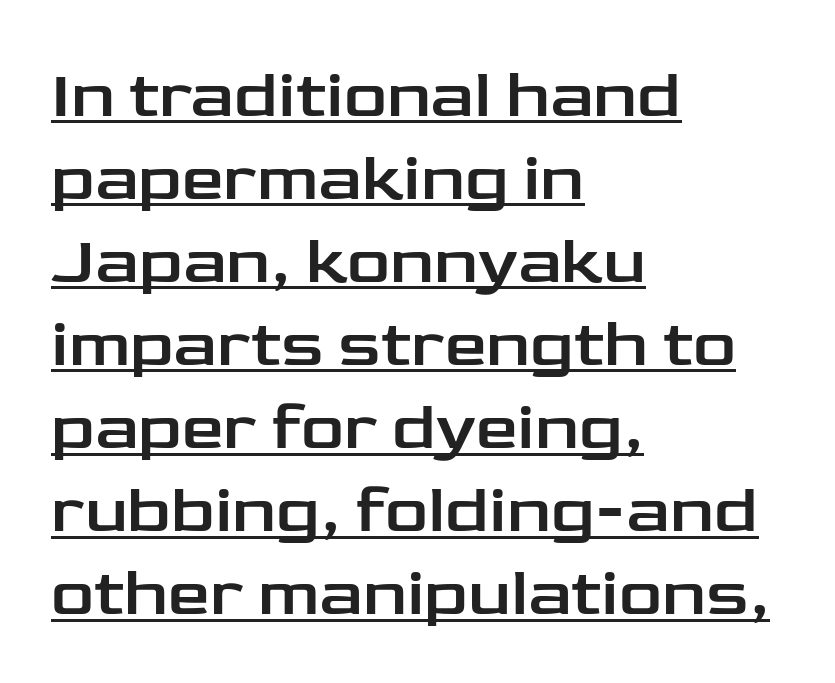
Q: Is the text italic (slanted)? A: No, it is upright.
Q: Is the typeface a serif or a sans-serif typeface? A: Sans-serif.
Q: Is the text underlined? A: Yes.
Q: How is the paragraph aligned? A: Left-aligned.
Q: Is the spacing between letters normal or unusually wide? A: Normal.
Q: Width (condensed, normal, or wide)? A: Wide.
Q: Stroke contrast? A: Low.
Q: x-height? A: Medium.
Q: Monospaced? A: No.
